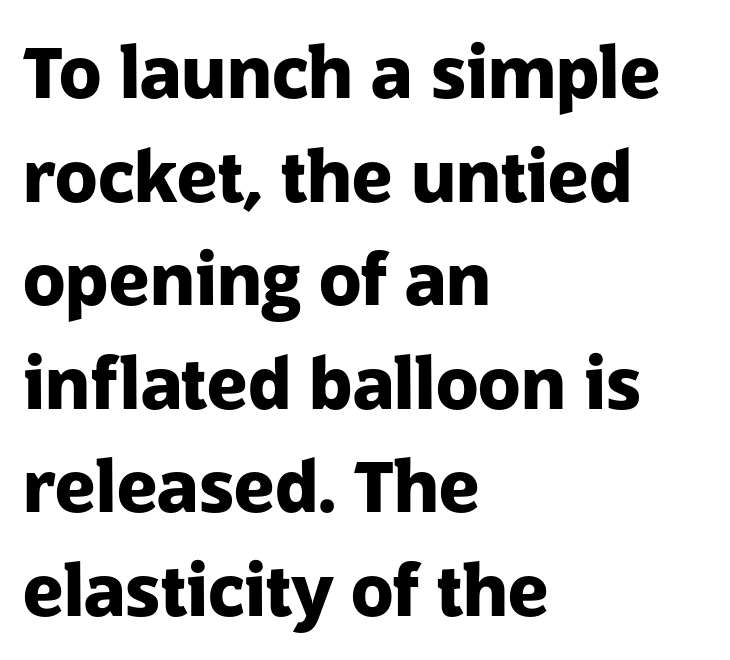
Q: Is the text bold? A: Yes.
Q: Is the text italic (slanted)? A: No, it is upright.
Q: Is the typeface a serif or a sans-serif typeface? A: Sans-serif.
Q: Is the text underlined? A: No.
Q: How is the paragraph aligned? A: Left-aligned.
Q: Is the spacing between letters normal or unusually wide? A: Normal.
Q: Is the spacing between lines tight, normal or loose? A: Normal.
Q: Width (condensed, normal, or wide)? A: Normal.
Q: Stroke contrast? A: Low.
Q: x-height? A: Medium.
Q: Monospaced? A: No.
